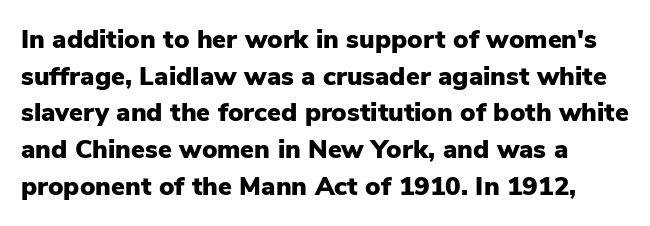
{"italic": "no", "bold": "yes", "underline": "no", "align": "left", "line_spacing": "normal", "line_spacing_ratio": 1.41, "letter_spacing": "normal", "letter_spacing_em": 0.0, "glyph_px": 26}
